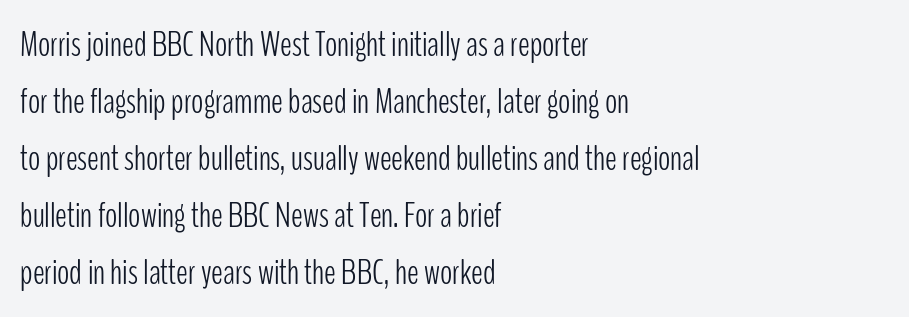
The image shows 36 px light, condensed sans-serif type, upright; set left-aligned, normal line spacing (1.58x), normal letter spacing, not underlined; low stroke contrast and a medium x-height.
